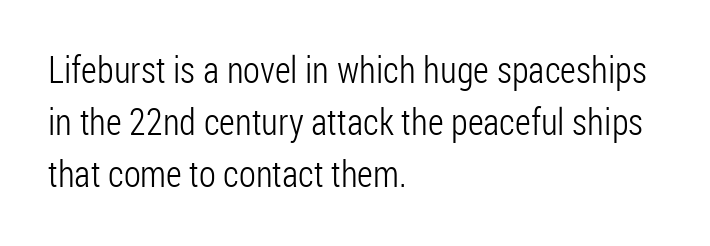
Q: Is the text bold? A: No.
Q: Is the text italic (slanted)? A: No, it is upright.
Q: Is the typeface a serif or a sans-serif typeface? A: Sans-serif.
Q: Is the text underlined? A: No.
Q: How is the paragraph aligned? A: Left-aligned.
Q: Is the spacing between letters normal or unusually wide? A: Normal.
Q: Is the spacing between lines tight, normal or loose? A: Normal.
Q: Width (condensed, normal, or wide)? A: Condensed.
Q: Stroke contrast? A: Low.
Q: x-height? A: Medium.
Q: Monospaced? A: No.
